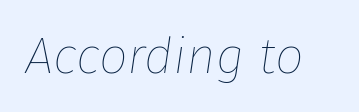
The text carries the slant typical of an italic or oblique font. Is the type heavy? It reads as light-to-regular instead. Character widths vary here, with narrow letters taking less room than wide ones. The words here are not underlined. Standard letterfit; no display-style spreading of the glyphs.
